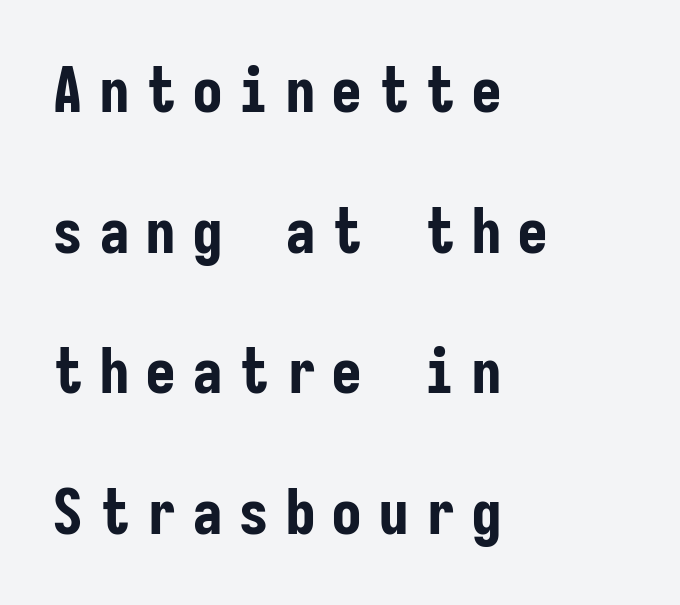
The image shows 62 px bold, condensed sans-serif type, upright, monospaced; set left-aligned, loose line spacing (2.27x), unusually wide letter spacing (+0.25 em), not underlined; low stroke contrast and a medium x-height.
